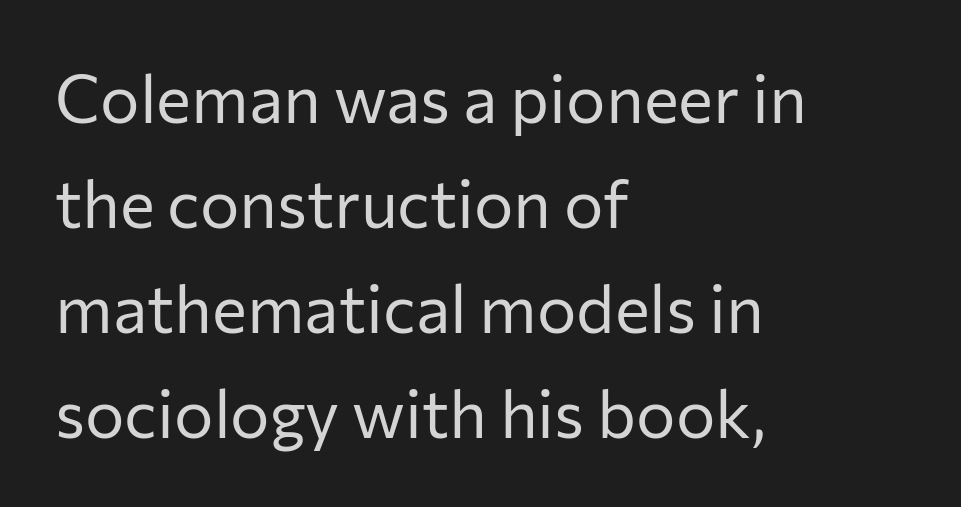
{"serif": "no", "italic": "no", "bold": "no", "weight": "regular", "width": "normal", "stroke_contrast": "low", "x_height": "medium", "monospaced": "no", "underline": "no", "align": "left", "line_spacing": "normal", "line_spacing_ratio": 1.59, "letter_spacing": "normal", "letter_spacing_em": 0.0, "glyph_px": 66}
